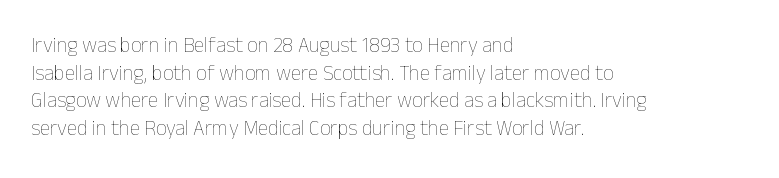
The image shows 21 px text type, upright; set left-aligned, normal line spacing (1.31x), normal letter spacing, not underlined.
